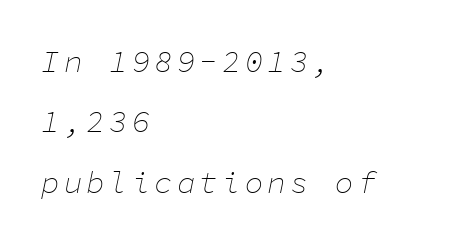
{"italic": "yes", "lean": "right", "slant_degrees": 11, "bold": "no", "weight": "thin", "width": "normal", "stroke_contrast": "low", "x_height": "medium", "monospaced": "yes", "underline": "no", "align": "left", "line_spacing": "loose", "line_spacing_ratio": 1.95, "glyph_px": 31}
